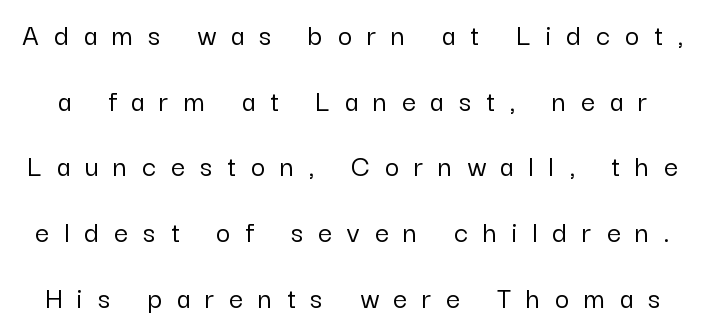
Q: Is the text italic (slanted)? A: No, it is upright.
Q: Is the typeface a serif or a sans-serif typeface? A: Sans-serif.
Q: Is the text underlined? A: No.
Q: Is the spacing between letters normal or unusually wide? A: Unusually wide.
Q: Is the spacing between lines tight, normal or loose? A: Loose.
Q: Width (condensed, normal, or wide)? A: Normal.
Q: Stroke contrast? A: Low.
Q: x-height? A: Medium.
Q: Monospaced? A: No.
